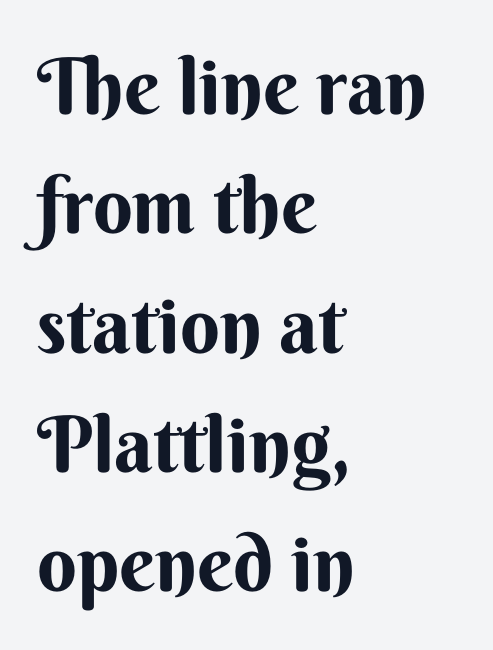
The gaps between neighbouring characters are ordinary and unremarkable. These lines sit exactly where default settings would place them. Here the designer chose a conventional face with non-uniform glyph widths. Does the weight exceed regular? Yes, all the way to bold.
